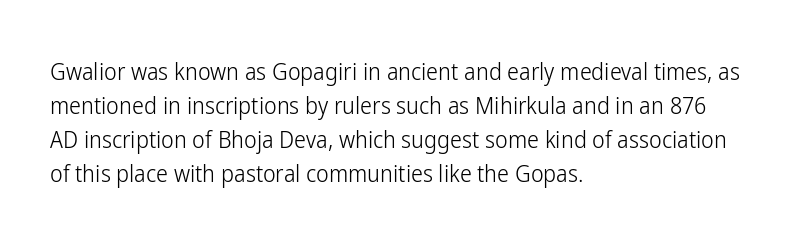
{"italic": "no", "bold": "no", "underline": "no", "align": "left", "line_spacing": "normal", "line_spacing_ratio": 1.41, "letter_spacing": "normal", "letter_spacing_em": 0.0, "glyph_px": 24}
